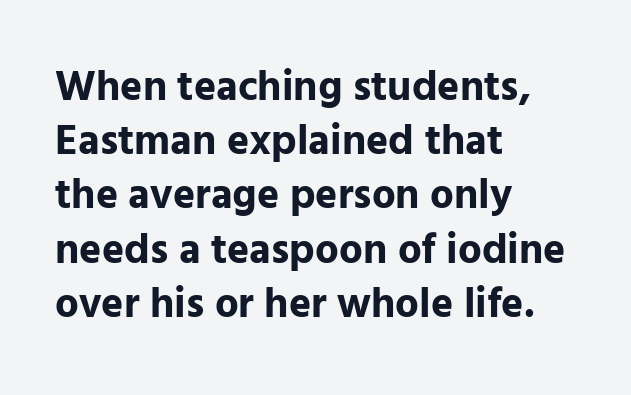
In terms of letterform style, serifs are entirely absent. Vertical strokes here are truly vertical. The designer left line spacing at the default. Underlining? Definitely not there. Proportional: the letters do not fall into vertical columns. Spacing between characters is what you'd get straight out of the box.
